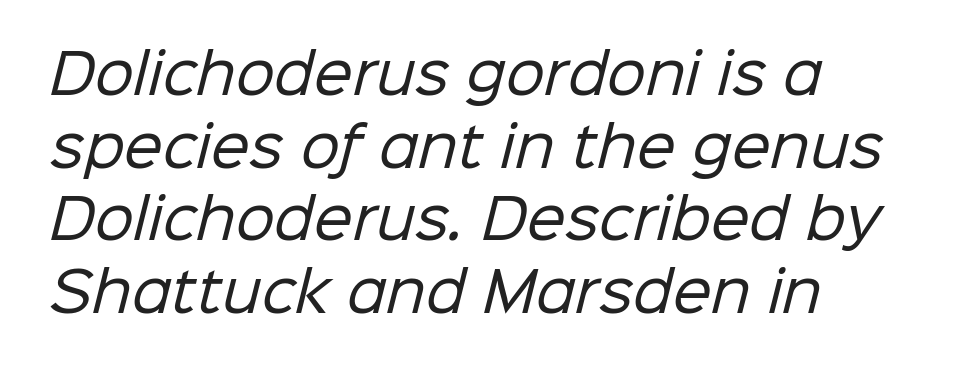
{"serif": "no", "bold": "no", "weight": "regular", "width": "normal", "stroke_contrast": "low", "x_height": "medium", "monospaced": "no", "underline": "no", "align": "left", "line_spacing": "normal", "line_spacing_ratio": 1.32, "letter_spacing": "normal", "letter_spacing_em": 0.0, "glyph_px": 55}
